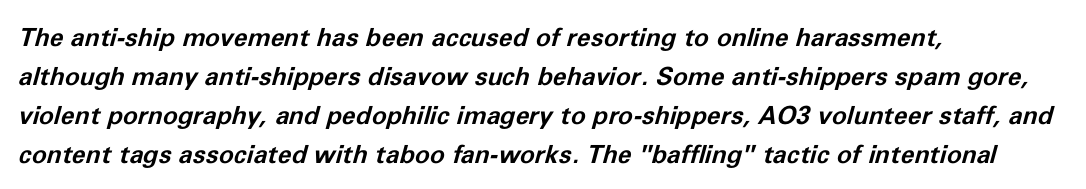
{"italic": "yes", "lean": "right", "slant_degrees": 11, "bold": "yes", "underline": "no", "align": "left", "line_spacing": "normal", "line_spacing_ratio": 1.56, "letter_spacing": "normal", "letter_spacing_em": 0.0, "glyph_px": 25}
